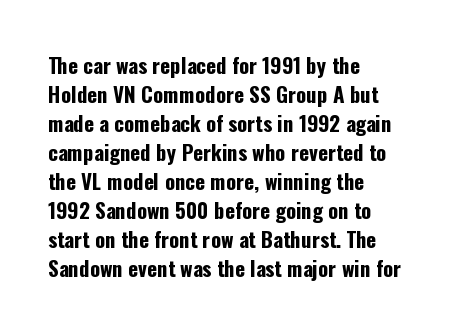
The image shows 21 px bold type, upright; set left-aligned, normal line spacing (1.38x), normal letter spacing, not underlined.
